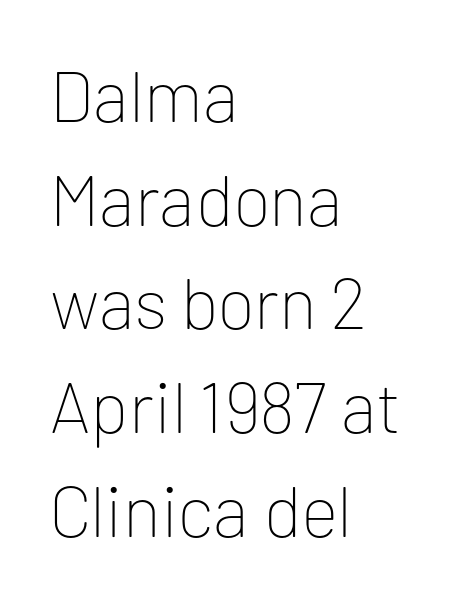
Descender tails drop into unmarked territory. The face used here is proportionally spaced, like ordinary book or web type. The vertical gap from one line to the next is medium. Compared with a centered layout, this one pins lines to the left instead.
